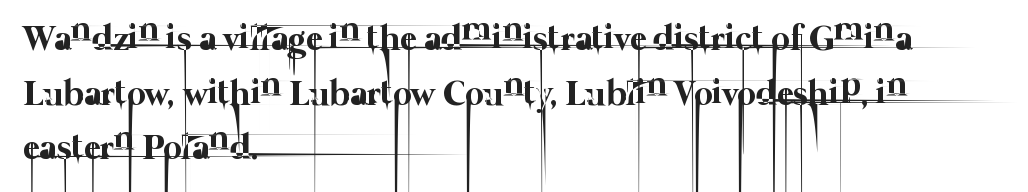
{"bold": "no", "weight": "thin", "width": "normal", "stroke_contrast": "low", "x_height": "medium", "monospaced": "no", "underline": "no", "align": "left", "line_spacing": "normal", "line_spacing_ratio": 1.52, "letter_spacing": "normal", "letter_spacing_em": 0.0, "glyph_px": 36}
